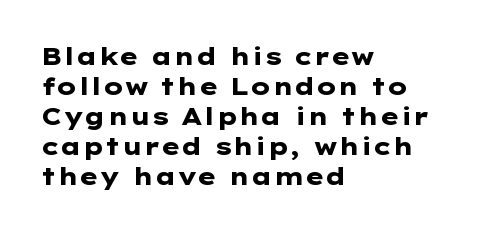
Q: Is the text bold? A: Yes.
Q: Is the text italic (slanted)? A: No, it is upright.
Q: Is the text underlined? A: No.
Q: How is the paragraph aligned? A: Left-aligned.
Q: Is the spacing between letters normal or unusually wide? A: Normal.
Q: Is the spacing between lines tight, normal or loose? A: Normal.
